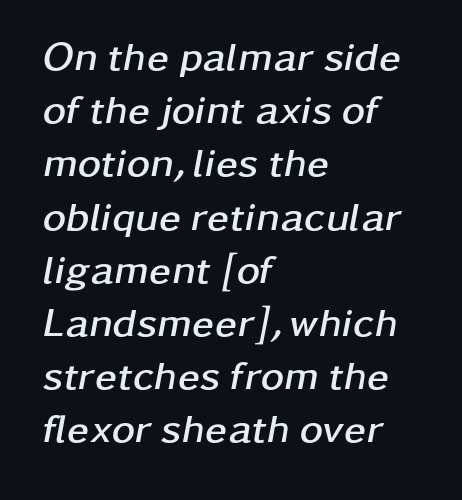
Q: Is the text bold? A: Yes.
Q: Is the text italic (slanted)? A: Yes, it leans right by about 11 degrees.
Q: Is the text underlined? A: No.
Q: How is the paragraph aligned? A: Left-aligned.
Q: Is the spacing between letters normal or unusually wide? A: Normal.
Q: Is the spacing between lines tight, normal or loose? A: Normal.
Q: Width (condensed, normal, or wide)? A: Wide.
Q: Stroke contrast? A: Low.
Q: x-height? A: Medium.
Q: Monospaced? A: No.
